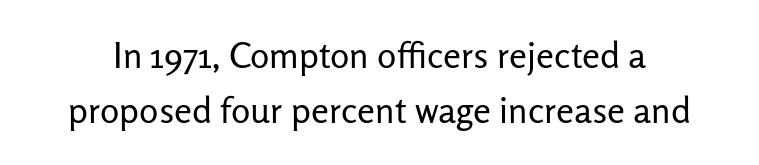
The image shows 36 px regular-weight sans-serif type, upright; set normal line spacing (1.54x), normal letter spacing, not underlined; low stroke contrast and a medium x-height.
